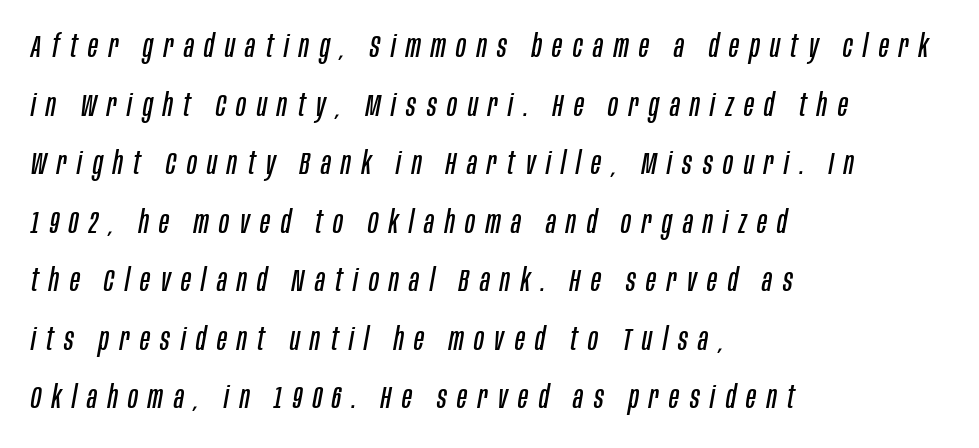
The image shows 32 px regular-weight, condensed type, italic (leaning right); set left-aligned, line spacing 1.83x, unusually wide letter spacing (+0.33 em), not underlined; low stroke contrast and a large x-height.
